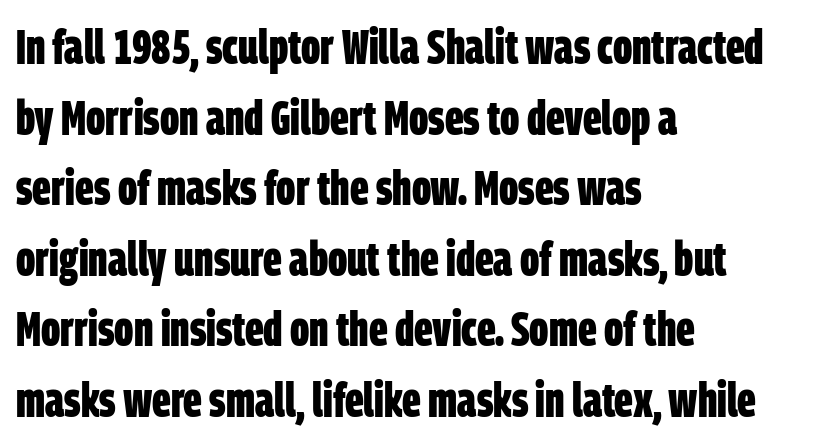
{"serif": "no", "bold": "yes", "weight": "bold", "width": "condensed", "stroke_contrast": "low", "x_height": "large", "monospaced": "no", "underline": "no", "align": "left", "line_spacing": "normal", "line_spacing_ratio": 1.44, "letter_spacing": "normal", "letter_spacing_em": 0.0, "glyph_px": 49}
